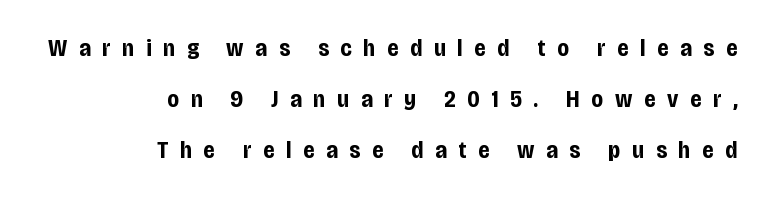
The image shows 24 px bold type, upright; set right-aligned, loose line spacing (2.13x), unusually wide letter spacing (+0.49 em), not underlined.
